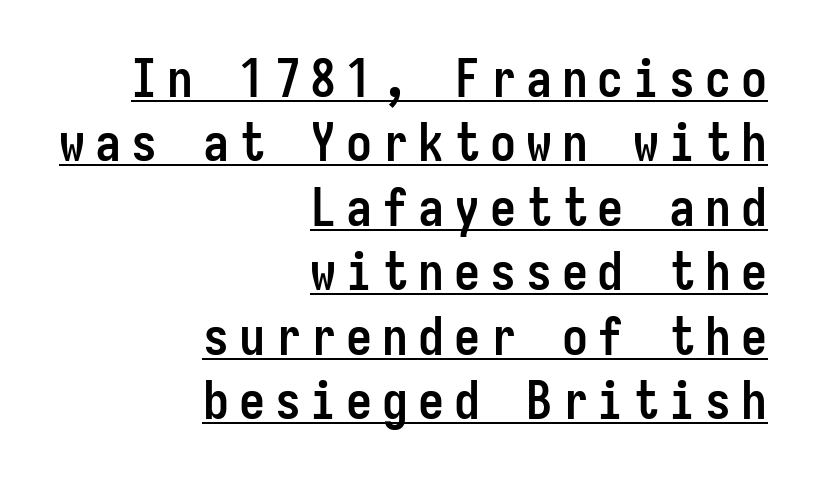
Unlike italic type, these characters show no tilt at all. Caption: lettering with a line underneath. A dark, heavy texture on the line: the type is bold. Line ends are locked; line starts wander. Every character here occupies the same horizontal width, giving the sample a typewriter-like rhythm. You can tell from the bare stems that sans-serif type was used.
